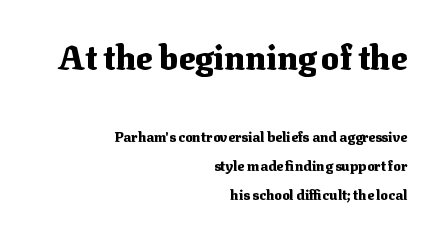
{"serif": "yes", "italic": "no", "bold": "yes", "weight": "heavy", "width": "normal", "stroke_contrast": "medium", "x_height": "medium", "monospaced": "no", "underline": "no", "align": "right", "line_spacing": "loose", "line_spacing_ratio": 2.06, "letter_spacing": "normal", "letter_spacing_em": 0.0, "larger_block": "first", "size_ratio": 2.43, "glyph_px": 34}
